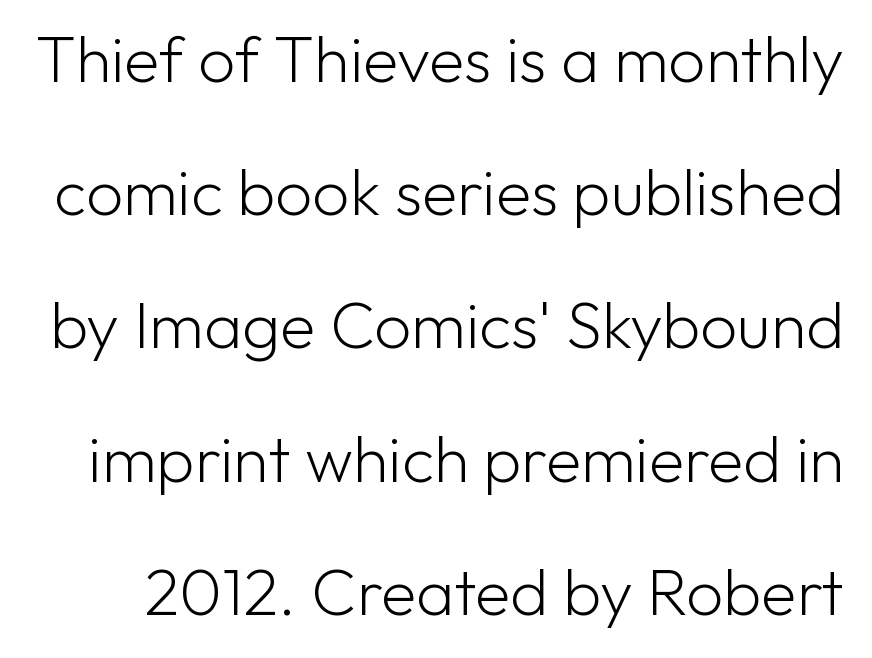
{"serif": "no", "italic": "no", "bold": "no", "weight": "light", "width": "normal", "stroke_contrast": "low", "x_height": "medium", "monospaced": "no", "underline": "no", "line_spacing": "loose", "line_spacing_ratio": 2.05, "letter_spacing": "normal", "letter_spacing_em": 0.0, "glyph_px": 65}
